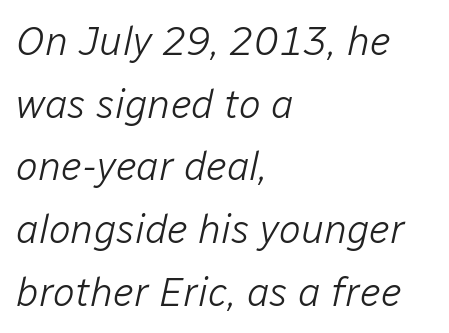
{"italic": "yes", "lean": "right", "slant_degrees": 12, "bold": "no", "weight": "light", "width": "normal", "stroke_contrast": "low", "x_height": "medium", "monospaced": "no", "underline": "no", "align": "left", "line_spacing": "normal", "line_spacing_ratio": 1.53, "letter_spacing": "normal", "letter_spacing_em": 0.0, "glyph_px": 41}
